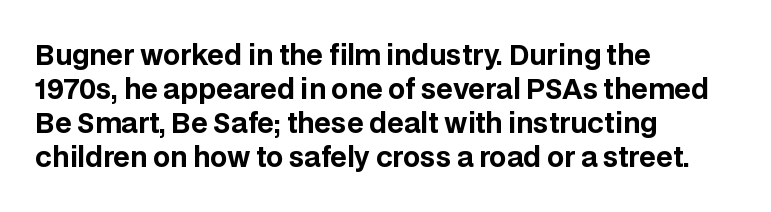
Q: Is the text bold? A: Yes.
Q: Is the text italic (slanted)? A: No, it is upright.
Q: Is the text underlined? A: No.
Q: How is the paragraph aligned? A: Left-aligned.
Q: Is the spacing between letters normal or unusually wide? A: Normal.
Q: Is the spacing between lines tight, normal or loose? A: Normal.
